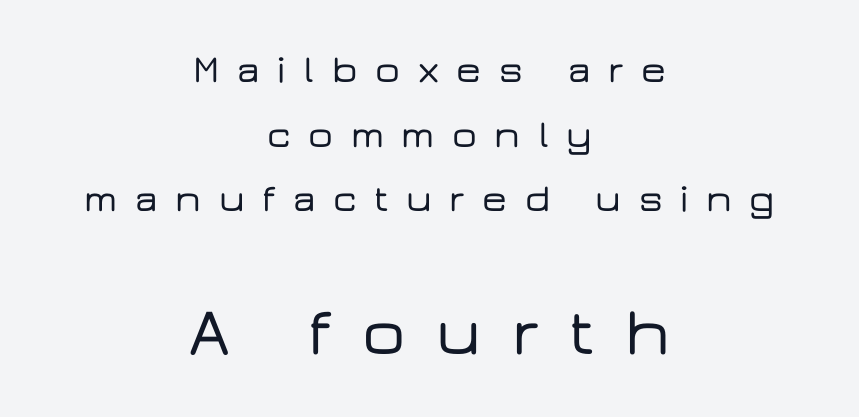
The image shows 68 px wide sans-serif type, upright; set centered, normal line spacing (1.66x), unusually wide letter spacing (+0.45 em), not underlined; the second (bottom) block is 1.74x larger; low stroke contrast and a medium x-height.
